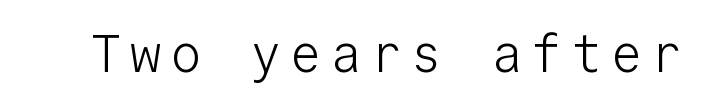
{"serif": "no", "italic": "no", "bold": "no", "weight": "light", "width": "normal", "stroke_contrast": "low", "x_height": "medium", "monospaced": "yes", "underline": "no", "glyph_px": 52}
